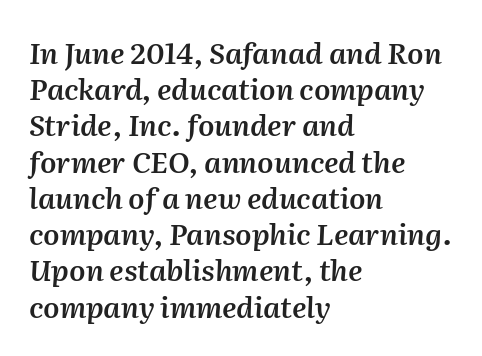
The image shows 29 px semibold type, italic (leaning right); set left-aligned, normal line spacing (1.25x), normal letter spacing, not underlined; medium stroke contrast and a medium x-height.
